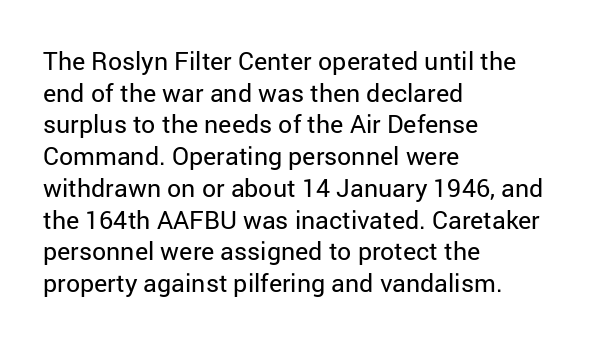
The image shows 25 px text type, upright; set left-aligned, normal line spacing (1.27x), normal letter spacing, not underlined.
